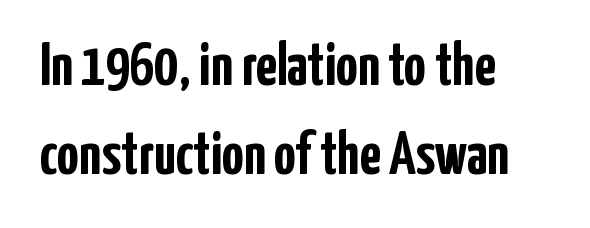
In CSS terms this would be text-align: left. Lines of text with bare space underneath. Nope, no serifs anywhere on these letters. Is there much room between lines? A standard amount, neither cramped nor airy.
